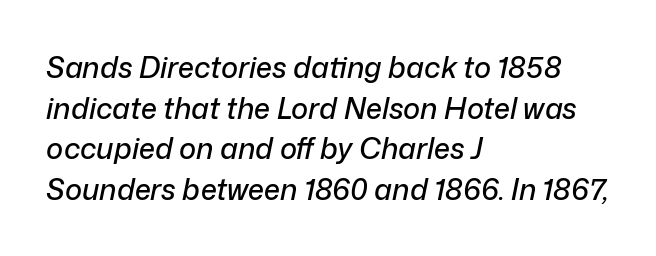
Q: Is the text italic (slanted)? A: Yes, it leans right by about 12 degrees.
Q: Is the text underlined? A: No.
Q: How is the paragraph aligned? A: Left-aligned.
Q: Is the spacing between letters normal or unusually wide? A: Normal.
Q: Is the spacing between lines tight, normal or loose? A: Normal.
Q: Width (condensed, normal, or wide)? A: Normal.
Q: Stroke contrast? A: Low.
Q: x-height? A: Medium.
Q: Monospaced? A: No.
